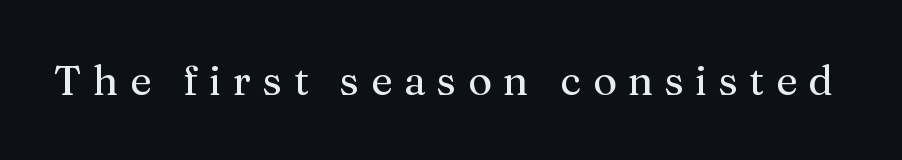
Q: Is the text italic (slanted)? A: No, it is upright.
Q: Is the typeface a serif or a sans-serif typeface? A: Serif.
Q: Is the text underlined? A: No.
Q: Is the spacing between letters normal or unusually wide? A: Unusually wide.
Q: Width (condensed, normal, or wide)? A: Normal.
Q: Stroke contrast? A: Medium.
Q: x-height? A: Medium.
Q: Monospaced? A: No.
